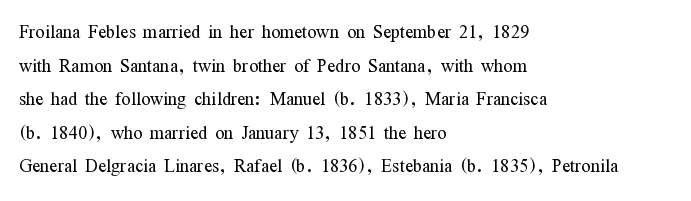
The image shows 24 px text type, upright; set left-aligned, normal line spacing (1.4x), normal letter spacing, not underlined.
